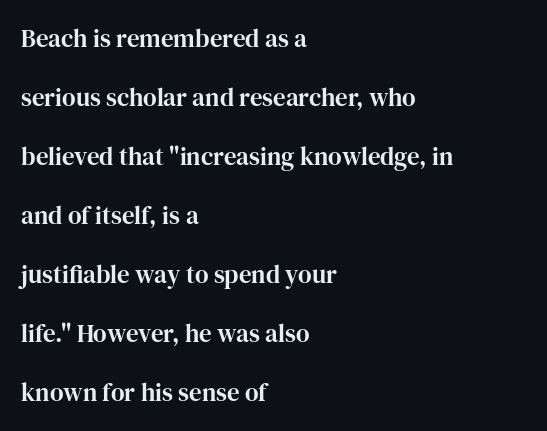
Descenders hang freely into open space. When letters stand straight like this, we call the style roman or upright. Successive baselines arrive slowly, with a big drop between each. Line starts are locked; line ends wander. Each word holds together tightly as a unit, with standard inter-letter gaps.
